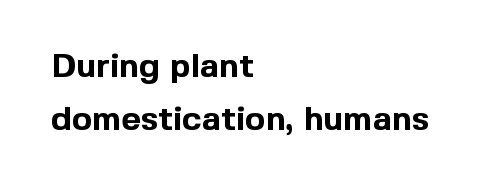
The image shows 34 px bold sans-serif type, upright; set left-aligned, normal line spacing (1.56x), normal letter spacing, not underlined; a medium x-height.
